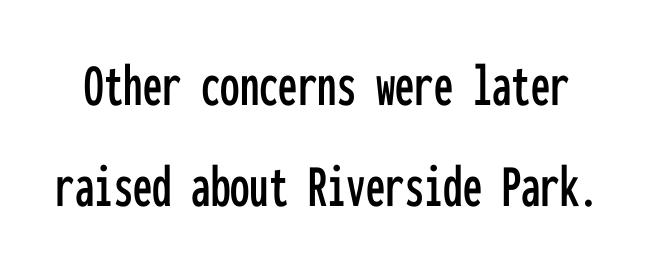
This sample keeps an unexceptional amount of space between lines. Is this a fixed-width face? Yes — each glyph sits in an identical cell. The zone under the glyphs is completely vacant. Characters remain perfectly vertical along every line. Words appear dense and cohesive because spacing is normal. To sum up the face: it is a sans, with no serifs.
